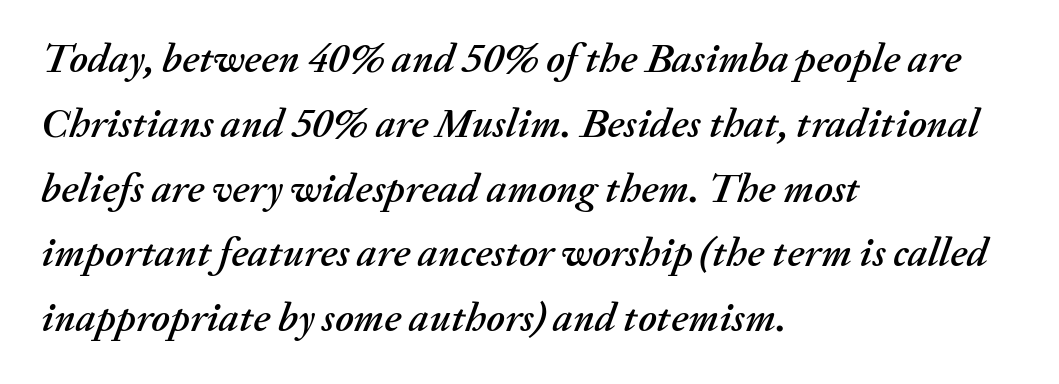
{"italic": "yes", "lean": "right", "slant_degrees": 20, "width": "normal", "stroke_contrast": "medium", "x_height": "medium", "monospaced": "no", "underline": "no", "align": "left", "line_spacing": "normal", "line_spacing_ratio": 1.58, "letter_spacing": "normal", "letter_spacing_em": 0.0, "glyph_px": 41}
